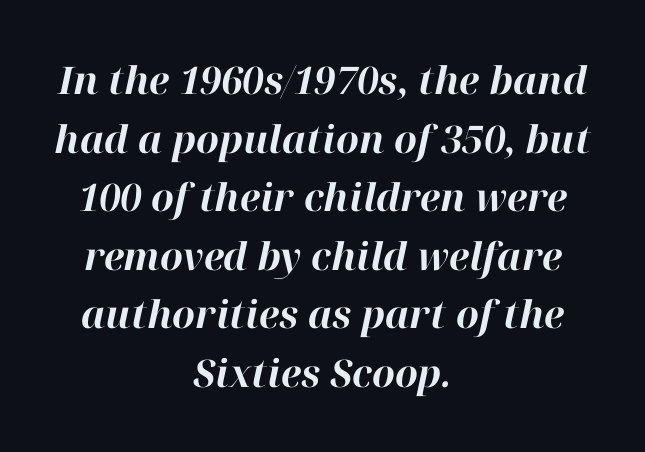
Which margin do the lines hug? Neither — every line sits in the middle. Underline: absent. This block has exactly the height ordinary leading produces. The passage shown is emphatically bold. It's the slanting kind of type. These lines keep a tight, regular rhythm from letter to letter.
